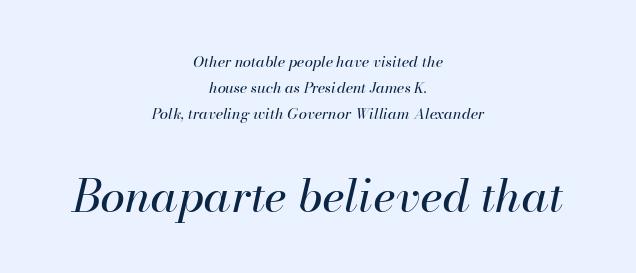
Leftover space on each line is divided equally before and after the words. Designer's note — italics engaged. Is this a heavy cut? Hardly; it is regular or lighter. Is this a fixed-width face? No — the glyphs have proportional, varying widths. The face used here is rendered with its standard letterfit. Check the space under the baseline: it is left empty.
